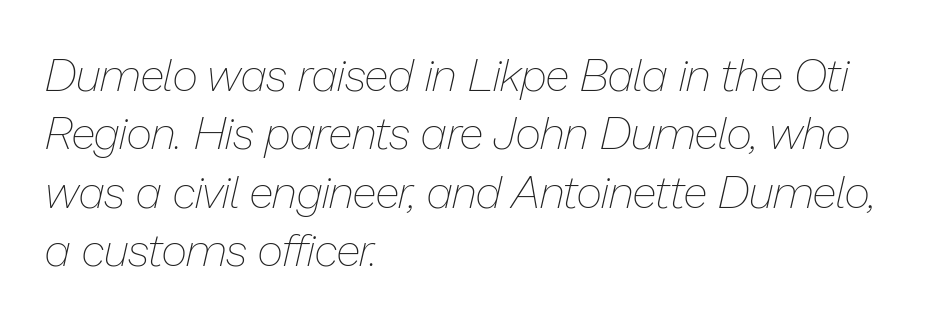
In terms of leading, this rendering sits right in the middle. Nobody drew a line under any word here. These lines are rendered in a variable-pitch font. Spacing between characters is what you'd get straight out of the box. Notice how the passage keeps a crisp vertical edge on the left only.
